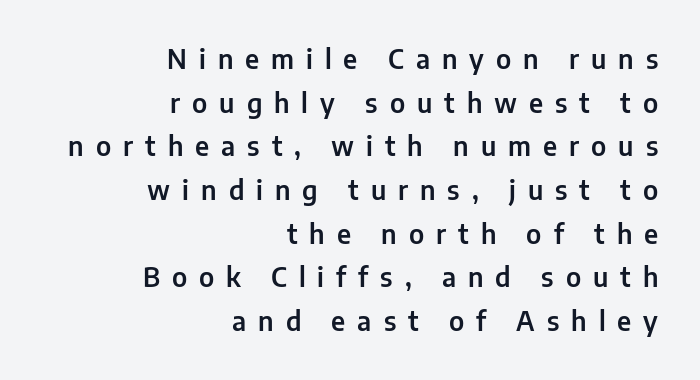
{"italic": "no", "underline": "no", "align": "right", "line_spacing": "normal", "line_spacing_ratio": 1.68, "letter_spacing": "wide", "letter_spacing_em": 0.46, "glyph_px": 26}
